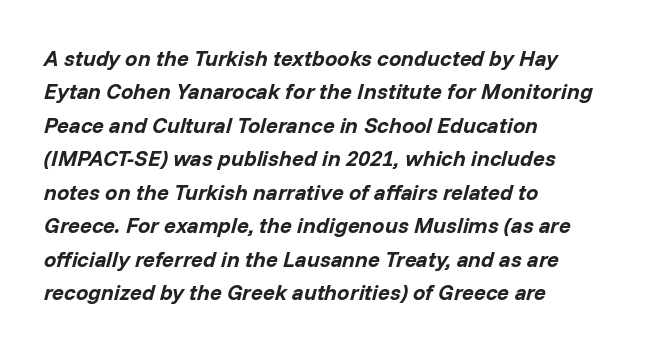
Standard letterfit; no display-style spreading of the glyphs. Quick note: underline off. Designer's note — italics engaged. The lines in this sample share a left origin and differ only in where they stop.
